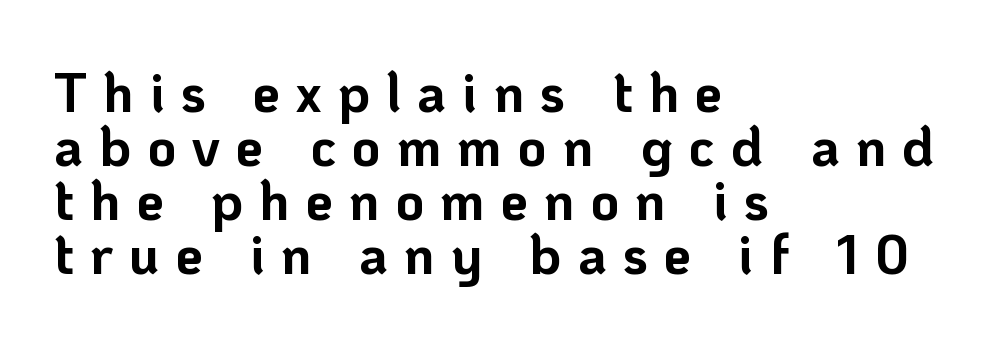
Q: Is the text bold? A: Yes.
Q: Is the text italic (slanted)? A: No, it is upright.
Q: Is the typeface a serif or a sans-serif typeface? A: Sans-serif.
Q: Is the text underlined? A: No.
Q: How is the paragraph aligned? A: Left-aligned.
Q: Is the spacing between letters normal or unusually wide? A: Unusually wide.
Q: Is the spacing between lines tight, normal or loose? A: Tight.
Q: Width (condensed, normal, or wide)? A: Normal.
Q: Stroke contrast? A: Low.
Q: x-height? A: Medium.
Q: Monospaced? A: No.
